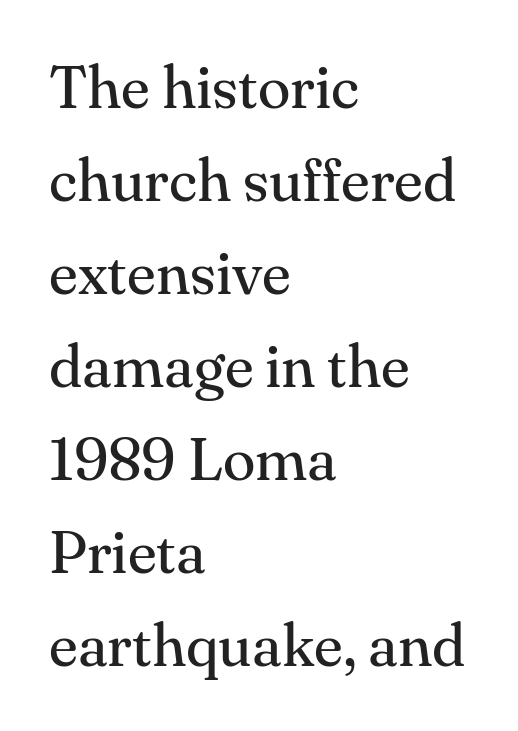
The image shows 60 px regular-weight serif type, upright; set left-aligned, normal line spacing (1.55x), normal letter spacing, not underlined; medium stroke contrast and a small x-height.
